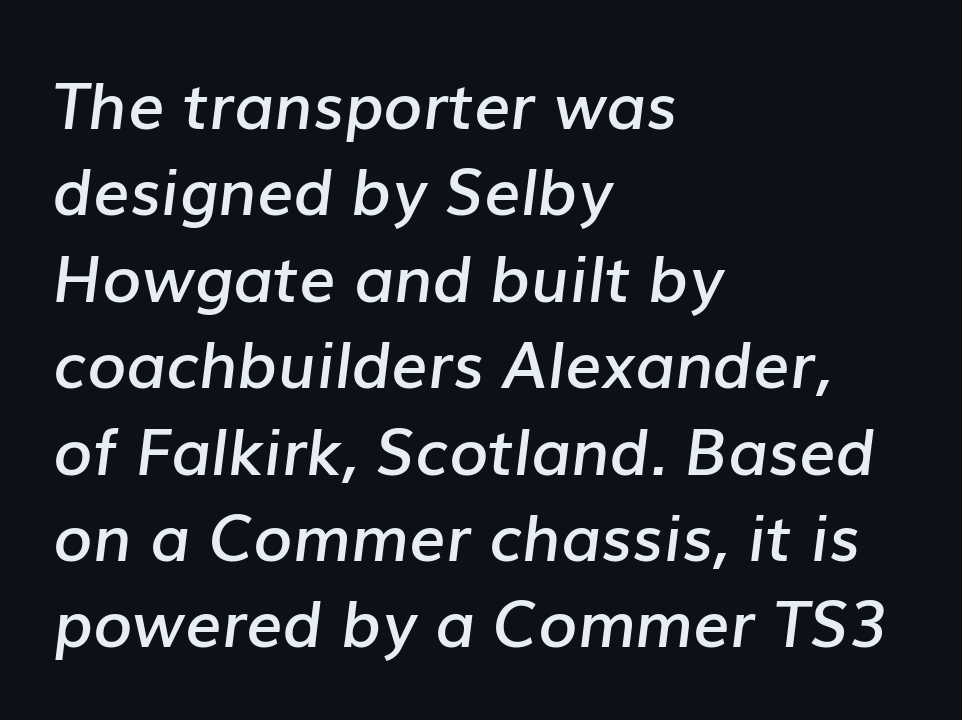
Q: Is the text bold? A: Semi-bold.
Q: Is the text italic (slanted)? A: Yes, it leans right by about 7 degrees.
Q: Is the text underlined? A: No.
Q: How is the paragraph aligned? A: Left-aligned.
Q: Is the spacing between letters normal or unusually wide? A: Normal.
Q: Is the spacing between lines tight, normal or loose? A: Normal.
Q: Width (condensed, normal, or wide)? A: Normal.
Q: Stroke contrast? A: Low.
Q: x-height? A: Medium.
Q: Monospaced? A: No.
